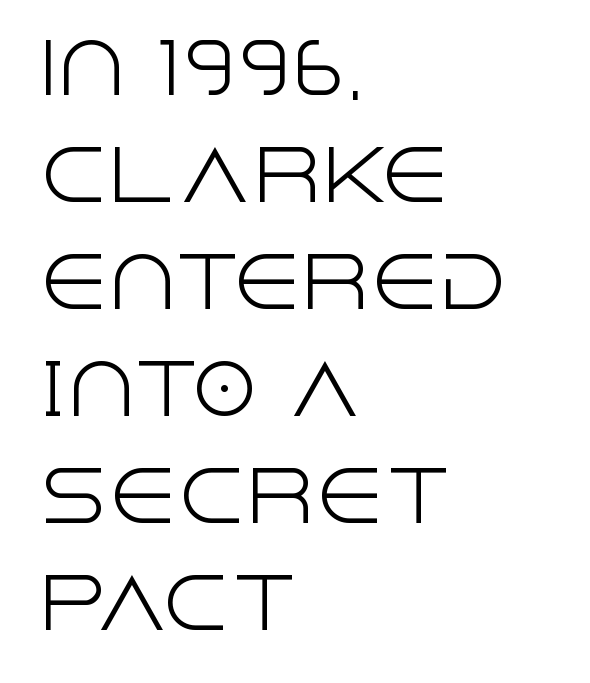
{"serif": "no", "italic": "no", "bold": "no", "weight": "light", "width": "normal", "x_height": "large", "monospaced": "no", "underline": "no", "align": "left", "line_spacing": "normal", "line_spacing_ratio": 1.55, "letter_spacing": "normal", "letter_spacing_em": 0.0, "glyph_px": 69}
